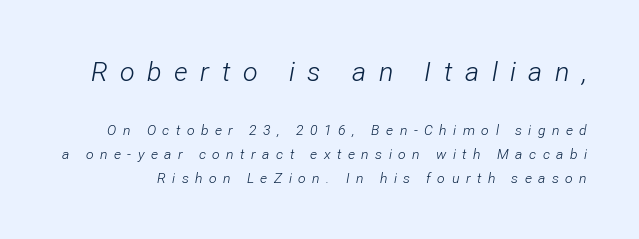
The emphasis by scale lands on block number one, above. Is this a heavy cut? Hardly; it is regular or lighter. The strip under each line holds only bare page. There is plenty of visible air inserted between adjacent glyphs. Characters are canted at an angle relative to the baseline's perpendicular.
